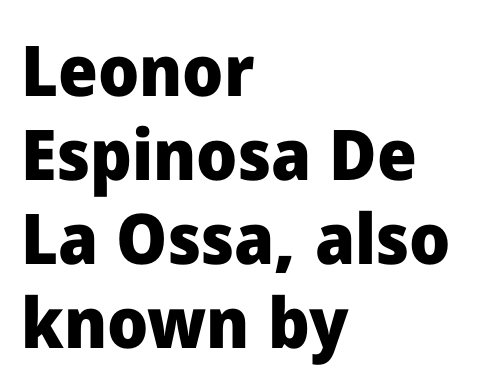
Q: Is the text bold? A: Yes.
Q: Is the text italic (slanted)? A: No, it is upright.
Q: Is the typeface a serif or a sans-serif typeface? A: Sans-serif.
Q: Is the text underlined? A: No.
Q: How is the paragraph aligned? A: Left-aligned.
Q: Is the spacing between letters normal or unusually wide? A: Normal.
Q: Width (condensed, normal, or wide)? A: Normal.
Q: Stroke contrast? A: Low.
Q: x-height? A: Medium.
Q: Monospaced? A: No.
